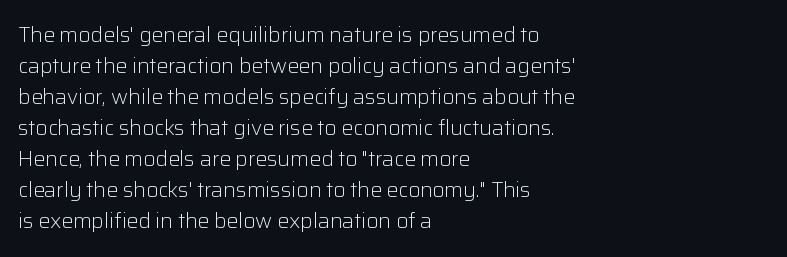
Q: Is the text bold? A: No.
Q: Is the text italic (slanted)? A: No, it is upright.
Q: Is the text underlined? A: No.
Q: How is the paragraph aligned? A: Left-aligned.
Q: Is the spacing between letters normal or unusually wide? A: Normal.
Q: Is the spacing between lines tight, normal or loose? A: Normal.
